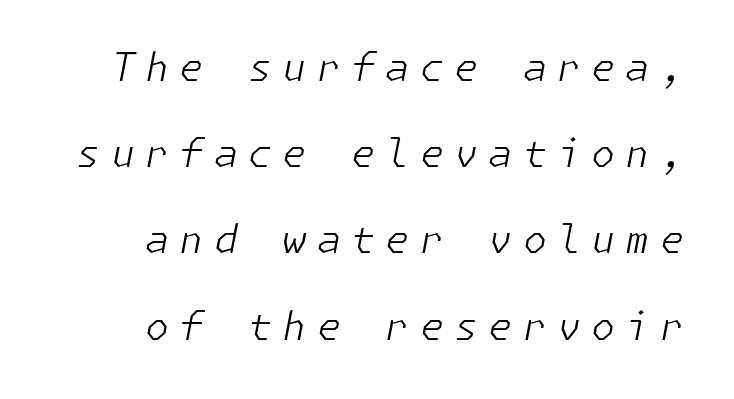
Just letters on the line, the space beneath them empty. The lettering tilts uniformly, giving the passage an italic look. These lines stand farther apart than default settings would place them. Observe the wide spacing: letters keep a clear distance from each other. The letters look calm and open, with moderate or lighter stems.
